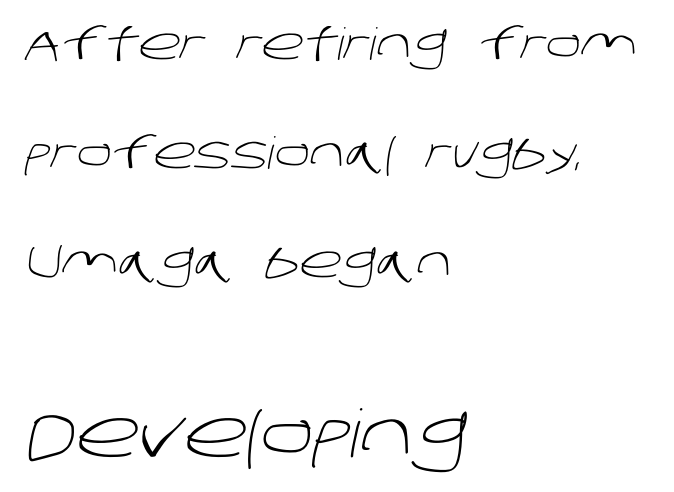
{"serif": "no", "bold": "no", "weight": "light", "width": "normal", "stroke_contrast": "low", "x_height": "large", "monospaced": "no", "underline": "no", "align": "left", "line_spacing": "loose", "line_spacing_ratio": 2.48, "letter_spacing": "normal", "letter_spacing_em": 0.0, "larger_block": "second", "size_ratio": 1.5, "glyph_px": 66}
